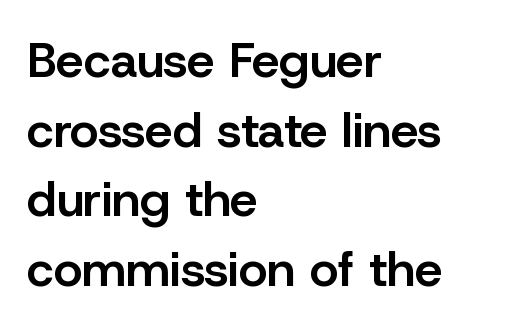
The image shows 49 px semibold sans-serif type, upright; set left-aligned, normal line spacing (1.42x), normal letter spacing, not underlined; low stroke contrast and a medium x-height.
